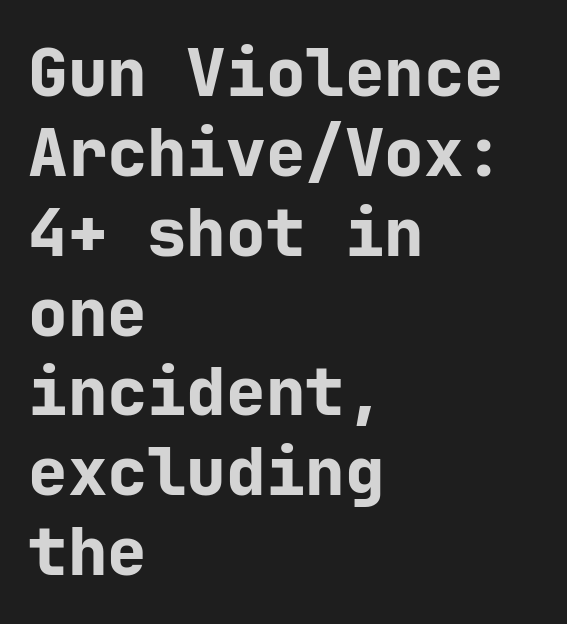
The letters stand straight up with perfectly vertical stems. Nothing sits at the stroke ends, so this counts as sans-serif. The string is rendered with underlining switched off. Notice how thick the strokes are: this is what a full bold looks like.
